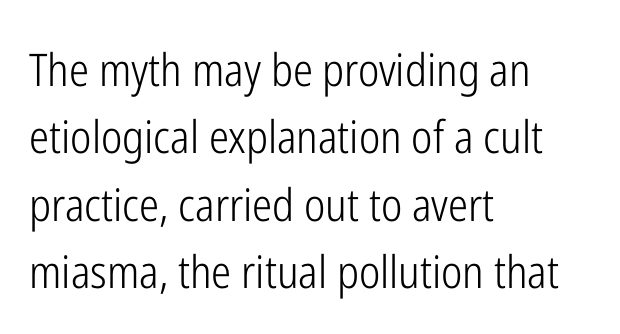
The image shows 45 px light, condensed sans-serif type, upright; set left-aligned, normal line spacing (1.5x), normal letter spacing, not underlined; low stroke contrast and a medium x-height.
